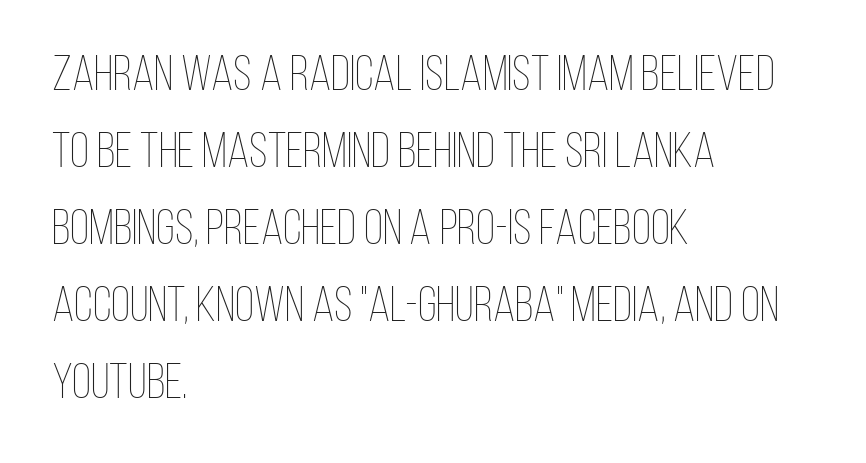
The lines in this sample share a left origin and differ only in where they stop. Characters remain perfectly vertical along every line. Regular leading. The string is rendered with underlining switched off.
